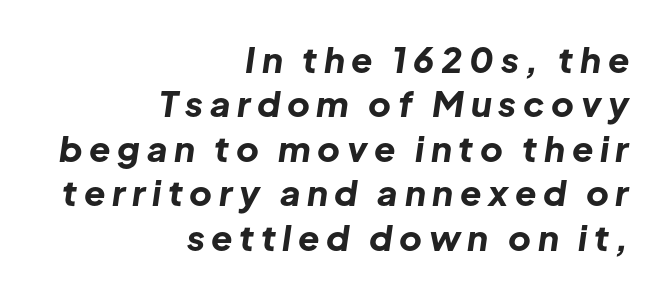
Character widths vary here, with narrow letters taking less room than wide ones. Slanted lettering throughout. The zone under the glyphs is completely vacant. The passage is arranged like a letterhead date or caption credit — flush right. Heft: maximum for text — a bold.
